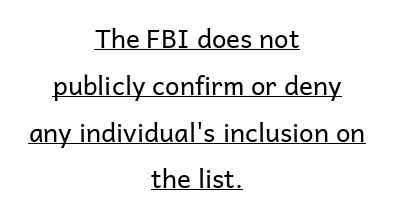
The image shows 26 px text type, upright; set centered, line spacing 1.8x, normal letter spacing, underlined.
